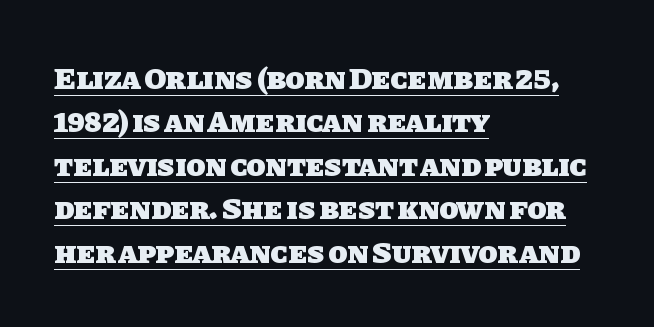
Is this a sans? Yes — the strokes have no serifs. The horizontal fit of the characters is conventional and even. This sample keeps an unexceptional amount of space between lines. Students, observe the line beneath the letters — that is underlining. The glyphs have the mass of a bold cut.
